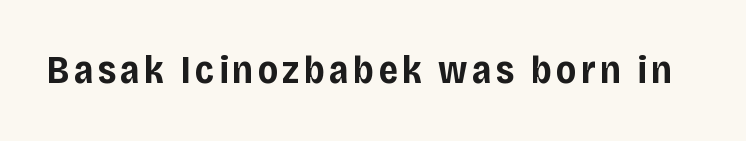
{"serif": "no", "italic": "no", "bold": "yes", "weight": "bold", "width": "normal", "stroke_contrast": "low", "x_height": "large", "monospaced": "no", "underline": "no", "glyph_px": 38}
